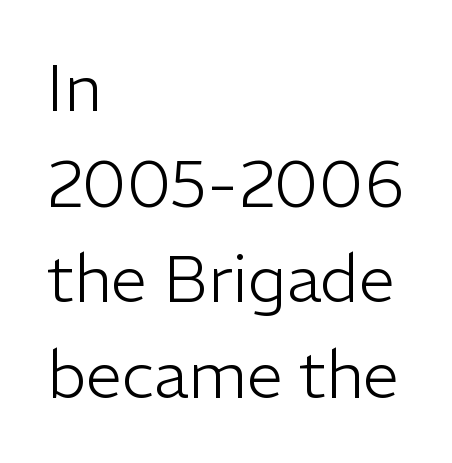
{"serif": "no", "italic": "no", "bold": "no", "weight": "light", "width": "normal", "stroke_contrast": "low", "x_height": "medium", "monospaced": "no", "underline": "no", "align": "left", "line_spacing": "normal", "line_spacing_ratio": 1.47, "letter_spacing": "normal", "letter_spacing_em": 0.0, "glyph_px": 65}
